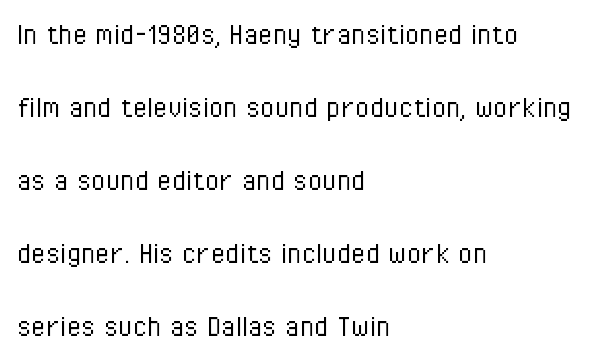
The image shows 33 px light, condensed sans-serif type, upright; set left-aligned, loose line spacing (2.21x), normal letter spacing, not underlined; low stroke contrast and a medium x-height.
